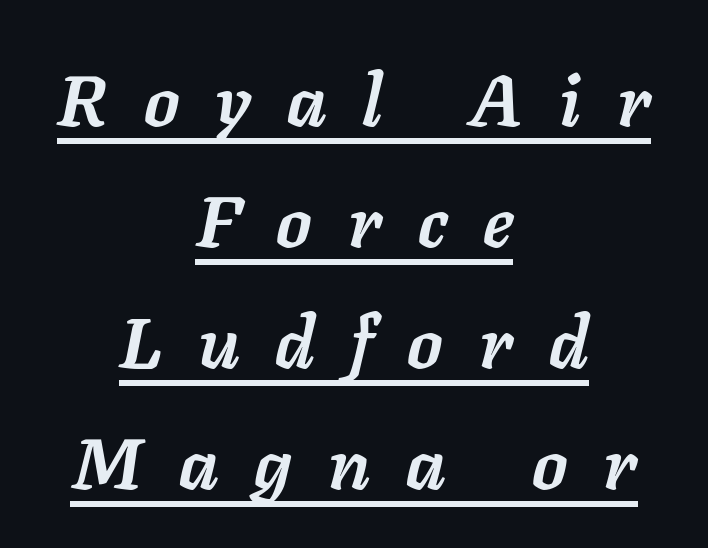
The image shows 72 px semibold type, italic (leaning right); set centered, normal line spacing (1.68x), unusually wide letter spacing (+0.5 em), underlined; low stroke contrast and a medium x-height.
